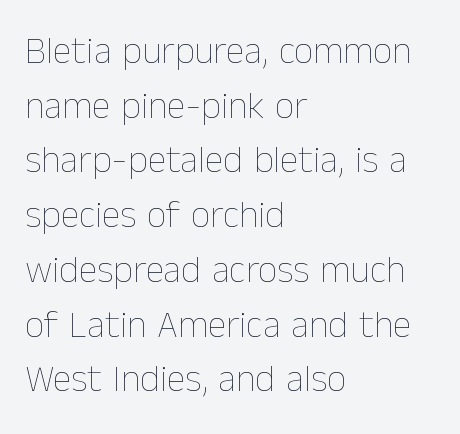
Whoever set this chose a conventional vertical rhythm. Caption: multi-line text, flush left, ragged right. Only glyphs here, with clear space below each row. Unbolded letterforms with no extra heft. Italic: no, the glyphs are upright roman.
